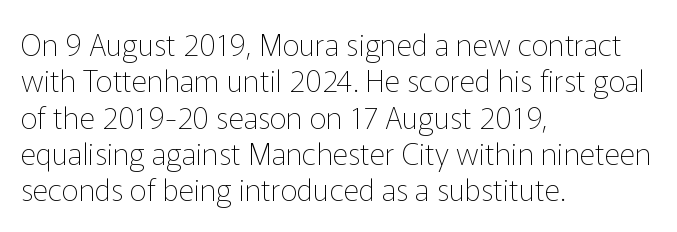
Q: Is the text bold? A: No.
Q: Is the text italic (slanted)? A: No, it is upright.
Q: Is the typeface a serif or a sans-serif typeface? A: Sans-serif.
Q: Is the text underlined? A: No.
Q: How is the paragraph aligned? A: Left-aligned.
Q: Is the spacing between letters normal or unusually wide? A: Normal.
Q: Width (condensed, normal, or wide)? A: Normal.
Q: Stroke contrast? A: Low.
Q: x-height? A: Medium.
Q: Monospaced? A: No.
